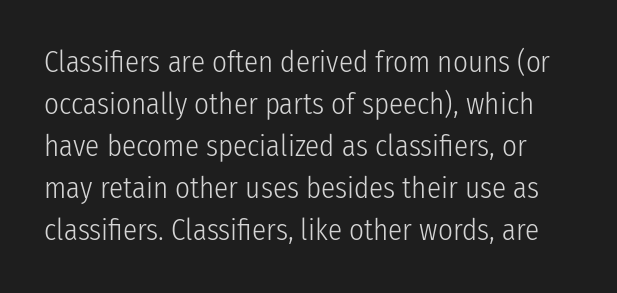
{"serif": "no", "italic": "no", "bold": "no", "weight": "light", "width": "condensed", "stroke_contrast": "low", "x_height": "medium", "monospaced": "no", "underline": "no", "line_spacing": "normal", "line_spacing_ratio": 1.45, "letter_spacing": "normal", "letter_spacing_em": 0.0, "glyph_px": 29}
